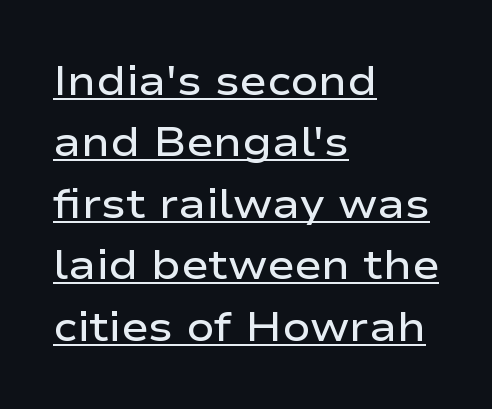
{"serif": "no", "italic": "no", "bold": "semi", "weight": "semibold", "width": "wide", "stroke_contrast": "low", "x_height": "medium", "monospaced": "no", "underline": "yes", "align": "left", "line_spacing": "normal", "line_spacing_ratio": 1.5, "letter_spacing": "normal", "letter_spacing_em": 0.0, "glyph_px": 41}
